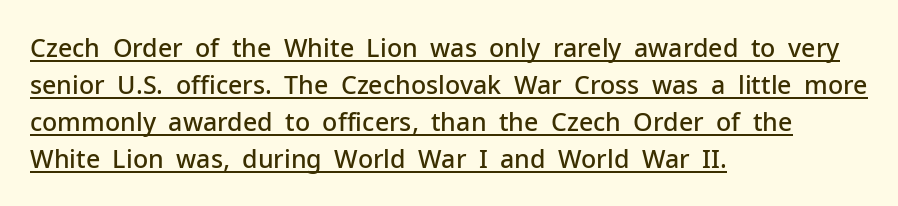
Q: Is the text bold? A: Semi-bold.
Q: Is the text italic (slanted)? A: No, it is upright.
Q: Is the text underlined? A: Yes.
Q: How is the paragraph aligned? A: Left-aligned.
Q: Is the spacing between letters normal or unusually wide? A: Normal.
Q: Is the spacing between lines tight, normal or loose? A: Normal.
